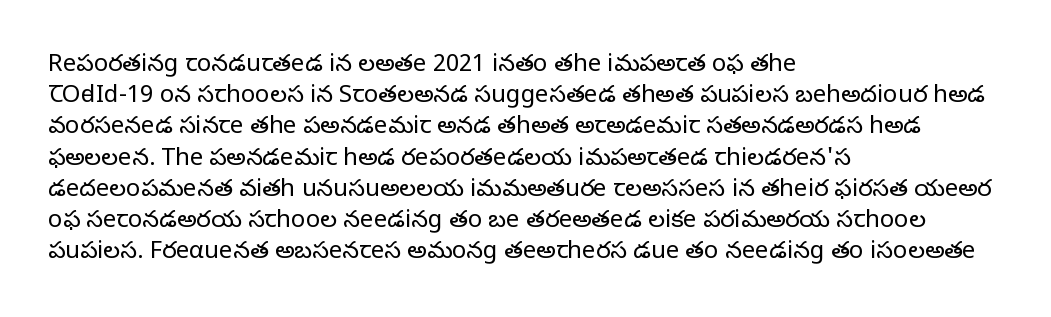
The image shows 24 px text type, upright; set left-aligned, normal line spacing (1.3x), normal letter spacing, not underlined.
